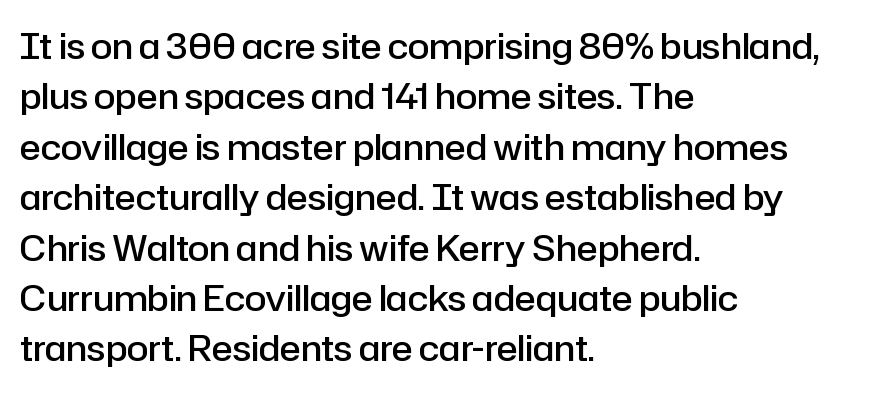
The image shows 35 px semibold sans-serif type, upright; set left-aligned, normal line spacing (1.44x), normal letter spacing, not underlined; low stroke contrast and a medium x-height.
